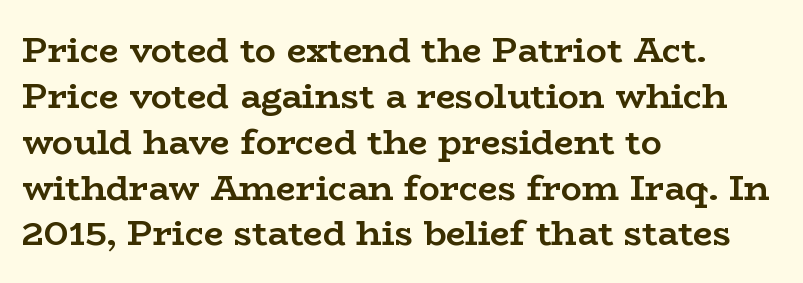
{"serif": "yes", "italic": "no", "bold": "yes", "weight": "semibold", "width": "wide", "stroke_contrast": "low", "x_height": "medium", "monospaced": "no", "underline": "no", "align": "left", "line_spacing": "normal", "line_spacing_ratio": 1.31, "letter_spacing": "normal", "letter_spacing_em": 0.0, "glyph_px": 35}
